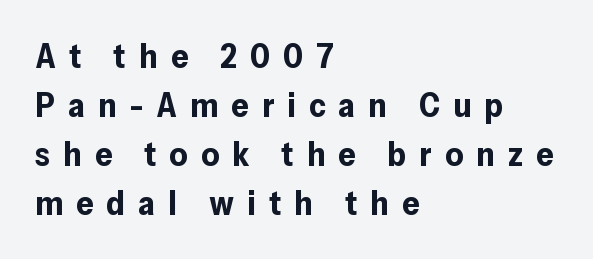
Q: Is the text bold? A: Yes.
Q: Is the text italic (slanted)? A: No, it is upright.
Q: Is the typeface a serif or a sans-serif typeface? A: Sans-serif.
Q: Is the text underlined? A: No.
Q: How is the paragraph aligned? A: Left-aligned.
Q: Is the spacing between letters normal or unusually wide? A: Unusually wide.
Q: Is the spacing between lines tight, normal or loose? A: Normal.
Q: Width (condensed, normal, or wide)? A: Normal.
Q: Stroke contrast? A: Low.
Q: x-height? A: Medium.
Q: Monospaced? A: No.
